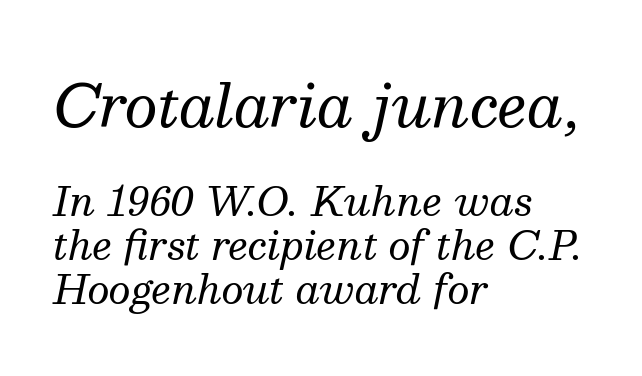
{"serif": "yes", "italic": "yes", "lean": "right", "slant_degrees": 13, "bold": "no", "weight": "regular", "width": "normal", "stroke_contrast": "medium", "x_height": "medium", "monospaced": "no", "underline": "no", "align": "left", "line_spacing": "tight", "line_spacing_ratio": 1.14, "letter_spacing": "normal", "letter_spacing_em": 0.0, "larger_block": "first", "size_ratio": 1.49, "glyph_px": 58}
